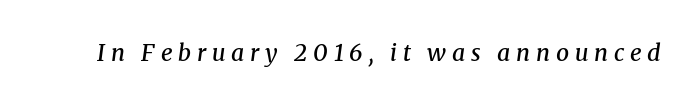
{"italic": "yes", "lean": "right", "slant_degrees": 8, "bold": "semi", "underline": "no", "letter_spacing": "wide", "letter_spacing_em": 0.25, "glyph_px": 23}
